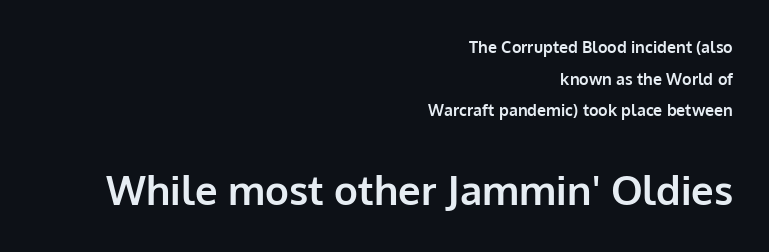
The image shows 40 px bold sans-serif type, upright; set right-aligned, loose line spacing (1.98x), normal letter spacing, not underlined; the second (bottom) block is 2.5x larger; low stroke contrast and a medium x-height.
